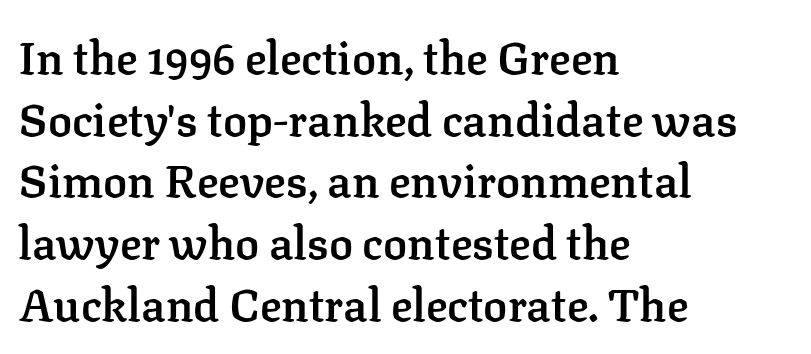
Serifs: yes, visible at the terminals of the letterforms. Standard letterfit; no display-style spreading of the glyphs. No italicization has been applied; the sample stays upright. The typesetter chose a ragged-right arrangement here. Just letters on the line, the space beneath them empty. This sample has the flowing, uneven cadence of proportional lettering.
